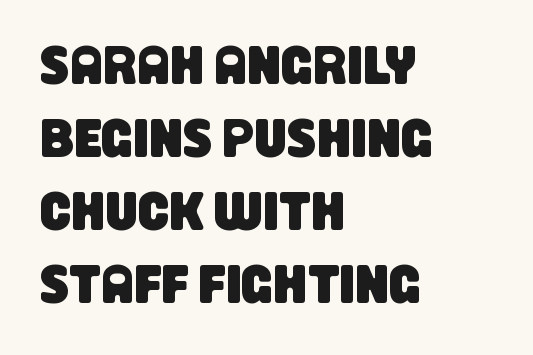
{"serif": "no", "width": "condensed", "stroke_contrast": "low", "x_height": "large", "monospaced": "no", "underline": "no", "align": "left", "line_spacing": "normal", "line_spacing_ratio": 1.33, "letter_spacing": "normal", "letter_spacing_em": 0.0, "glyph_px": 55}
